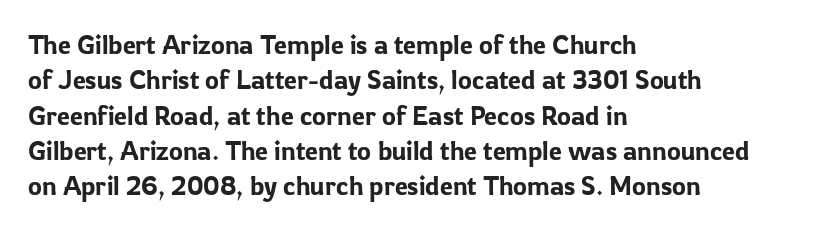
Q: Is the text italic (slanted)? A: No, it is upright.
Q: Is the text underlined? A: No.
Q: How is the paragraph aligned? A: Left-aligned.
Q: Is the spacing between letters normal or unusually wide? A: Normal.
Q: Is the spacing between lines tight, normal or loose? A: Normal.
